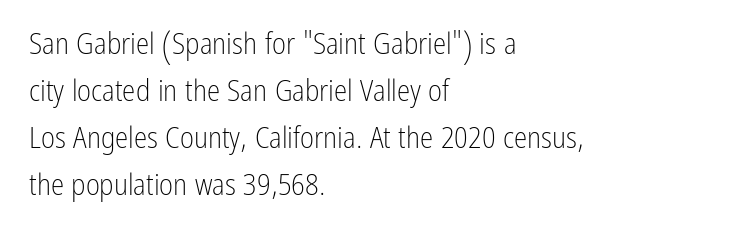
Lines of text with bare space underneath. Reading down the column, the eye jumps a familiar distance to each next line. Layout note: lines flush left. No extra tracking has been applied to these lines.
